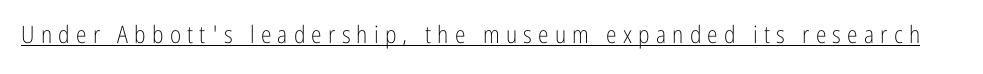
A typesetter would call this heavily tracked-out type. Nope, not italic — everything's standing straight. Emphasis is given by a line drawn under the lettering. On a weight scale, this lands at 450 or below.
